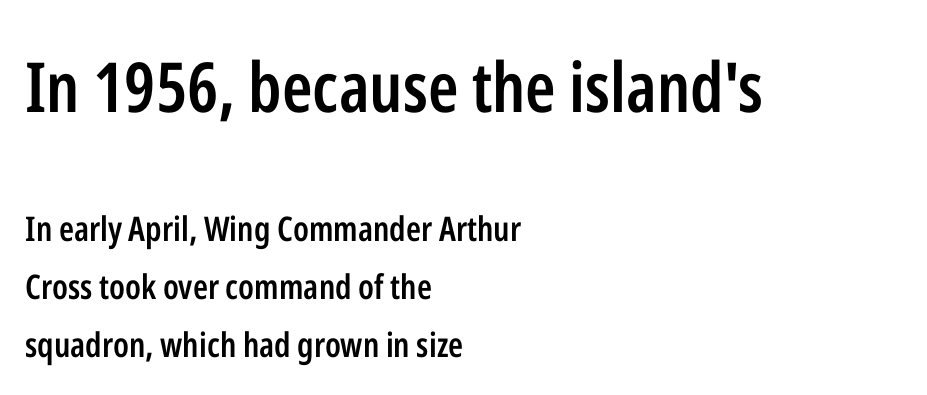
No word sits above an underline. Regarding serifs, this sample does without them. The rendering keeps characters at their native spacing. Which of the two is more prominent by size? The first, at the top. Strokes here are thickened, but only to semibold level. This rendering uses left alignment, leaving the right contour irregular.
